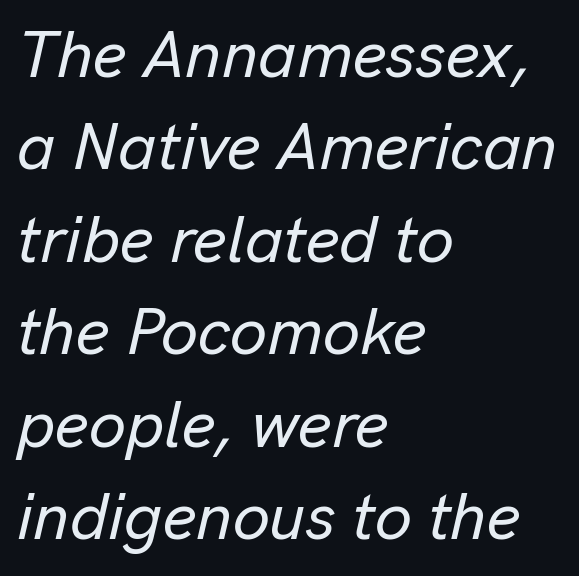
Q: Is the text italic (slanted)? A: Yes, it leans right by about 13 degrees.
Q: Is the text underlined? A: No.
Q: How is the paragraph aligned? A: Left-aligned.
Q: Is the spacing between letters normal or unusually wide? A: Normal.
Q: Is the spacing between lines tight, normal or loose? A: Normal.
Q: Width (condensed, normal, or wide)? A: Normal.
Q: Stroke contrast? A: Low.
Q: x-height? A: Medium.
Q: Monospaced? A: No.
